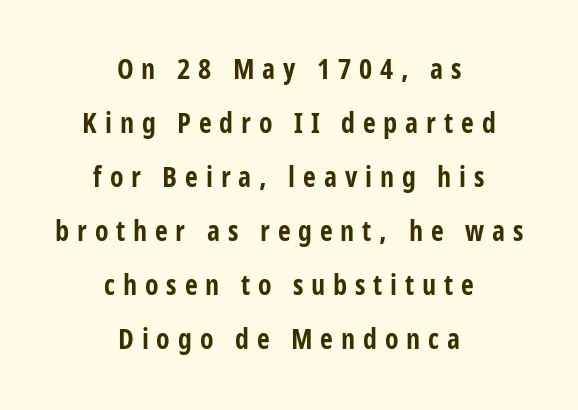
Both edges are ragged and mirror each other, which tells us the setting is centered. The letters are spread apart with noticeably loose tracking. This rendering features lettering with no underline. Note the varied advance widths — an 'i' is clearly narrower than an 'm'.
